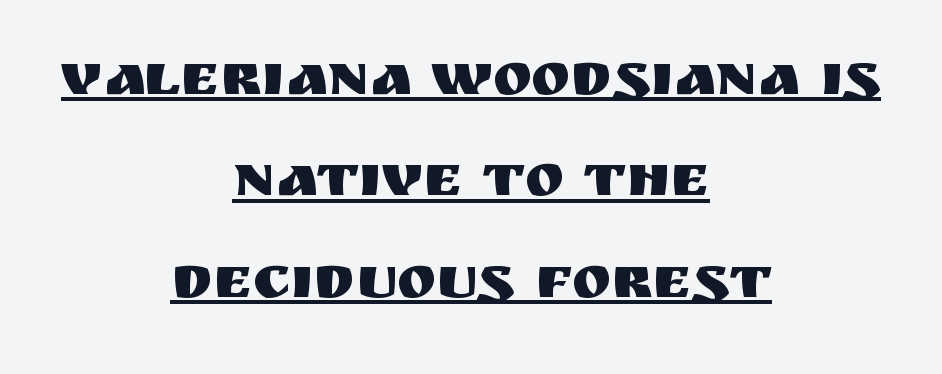
Q: Is the text italic (slanted)? A: No, it is upright.
Q: Is the typeface a serif or a sans-serif typeface? A: Sans-serif.
Q: Is the text underlined? A: Yes.
Q: How is the paragraph aligned? A: Centered.
Q: Is the spacing between letters normal or unusually wide? A: Normal.
Q: Width (condensed, normal, or wide)? A: Normal.
Q: Stroke contrast? A: Medium.
Q: x-height? A: Large.
Q: Monospaced? A: No.
